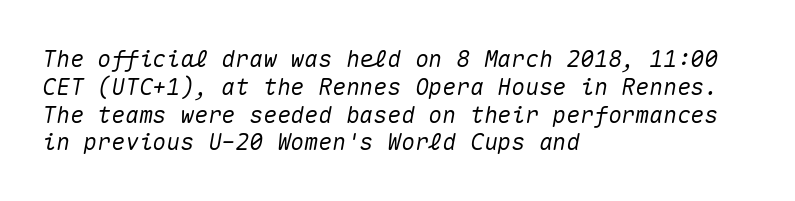
The image shows 23 px text type, italic (leaning right); set left-aligned, line spacing 1.21x, normal letter spacing, not underlined.
